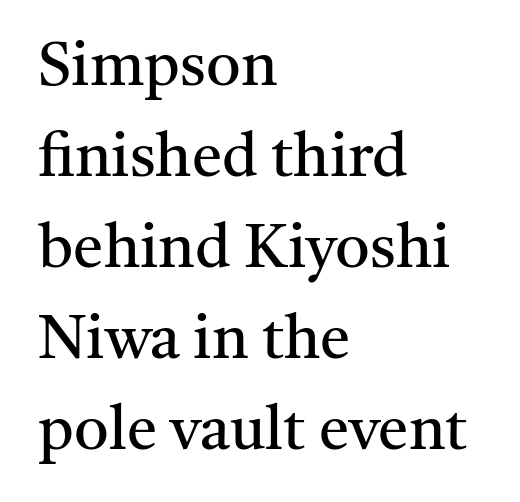
{"serif": "yes", "italic": "no", "bold": "no", "weight": "regular", "width": "normal", "stroke_contrast": "medium", "x_height": "medium", "monospaced": "no", "underline": "no", "align": "left", "line_spacing": "normal", "line_spacing_ratio": 1.49, "letter_spacing": "normal", "letter_spacing_em": 0.0, "glyph_px": 61}
